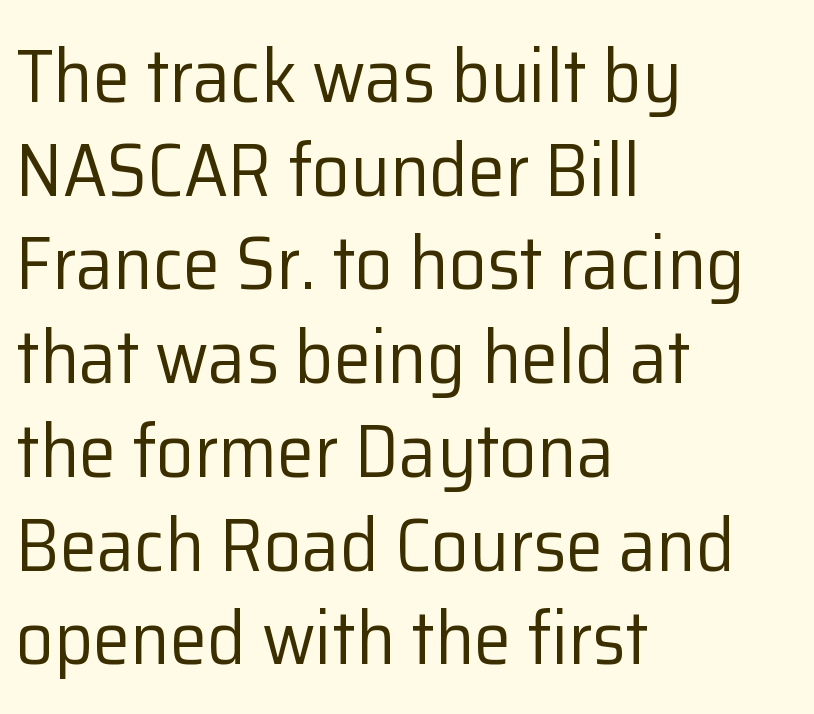
The image shows 75 px regular-weight sans-serif type, upright; set left-aligned, normal line spacing (1.25x), normal letter spacing, not underlined; low stroke contrast and a medium x-height.
